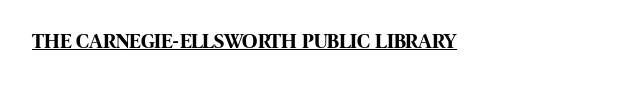
Emphasis is given by a line drawn under the lettering. Weight: bold. Honestly, the letter spacing is just normal — you wouldn't notice it. Is there any slant? The stems are plumb.
